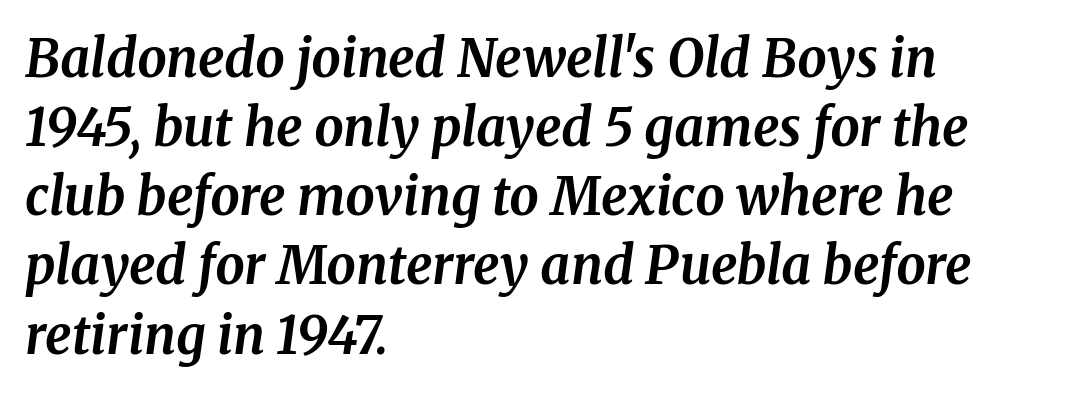
{"serif": "yes", "italic": "yes", "lean": "right", "slant_degrees": 8, "bold": "yes", "weight": "bold", "width": "normal", "stroke_contrast": "medium", "x_height": "medium", "monospaced": "no", "underline": "no", "align": "left", "line_spacing": "normal", "line_spacing_ratio": 1.33, "letter_spacing": "normal", "letter_spacing_em": 0.0, "glyph_px": 52}
